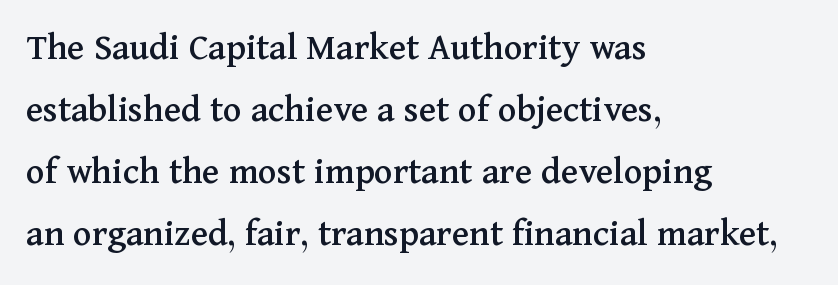
The letters sit at their default tracking, neither squeezed nor spread. The rendering anchors every line to the left-hand side. When letters stand straight like this, we call the style roman or upright. Reading down the column, the eye jumps a familiar distance to each next line. Varying glyph widths throughout — classic text-font behaviour. Check the space under the baseline: it is left empty.
